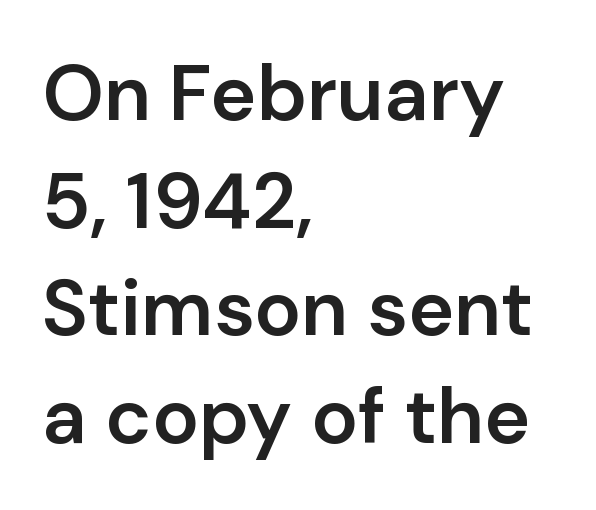
Does the weight exceed regular? Yes, but only to semibold. Underline: absent. Regarding serifs, this sample does without them. Note the varied advance widths — an 'i' is clearly narrower than an 'm'. The block of text has a typical density, with ordinary space between rows.
